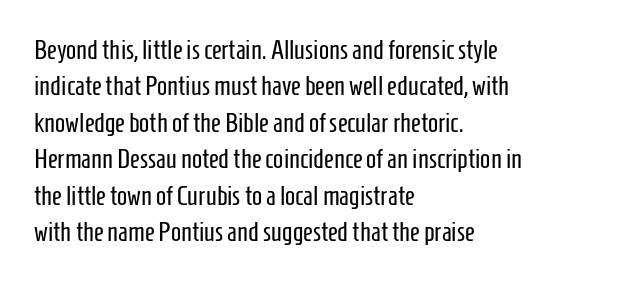
Q: Is the text bold? A: No.
Q: Is the text italic (slanted)? A: No, it is upright.
Q: Is the text underlined? A: No.
Q: How is the paragraph aligned? A: Left-aligned.
Q: Is the spacing between letters normal or unusually wide? A: Normal.
Q: Is the spacing between lines tight, normal or loose? A: Normal.
